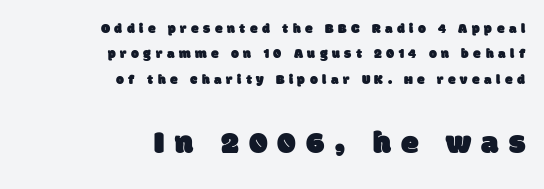
{"serif": "no", "width": "normal", "stroke_contrast": "low", "x_height": "large", "monospaced": "no", "underline": "no", "align": "right", "line_spacing_ratio": 1.81, "letter_spacing": "wide", "letter_spacing_em": 0.32, "larger_block": "second", "size_ratio": 2.29, "glyph_px": 32}
